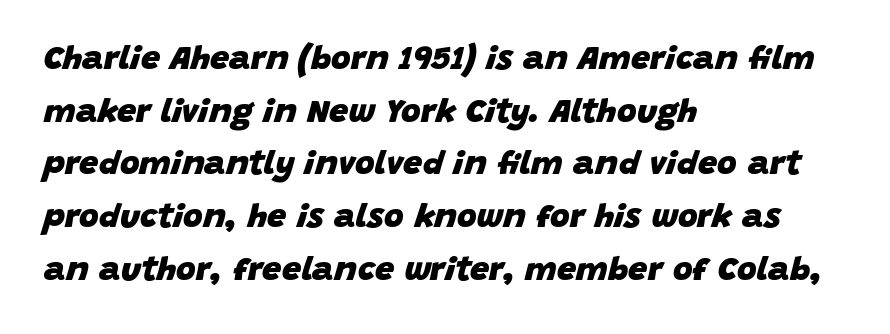
Q: Is the text bold? A: Yes.
Q: Is the text italic (slanted)? A: Yes, it leans right by about 15 degrees.
Q: Is the text underlined? A: No.
Q: How is the paragraph aligned? A: Left-aligned.
Q: Is the spacing between letters normal or unusually wide? A: Normal.
Q: Is the spacing between lines tight, normal or loose? A: Normal.
Q: Width (condensed, normal, or wide)? A: Normal.
Q: Stroke contrast? A: Low.
Q: x-height? A: Large.
Q: Monospaced? A: No.
